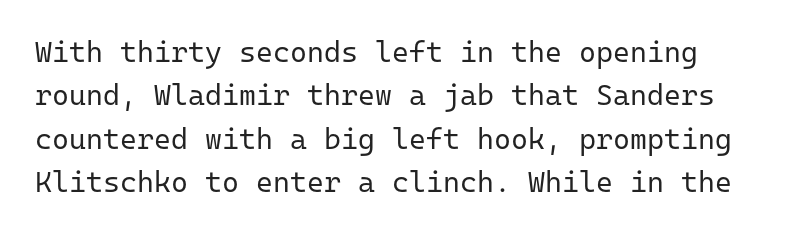
{"serif": "no", "italic": "no", "bold": "no", "weight": "regular", "width": "normal", "stroke_contrast": "low", "x_height": "medium", "monospaced": "yes", "underline": "no", "line_spacing": "normal", "line_spacing_ratio": 1.5, "letter_spacing": "normal", "letter_spacing_em": 0.0, "glyph_px": 29}
